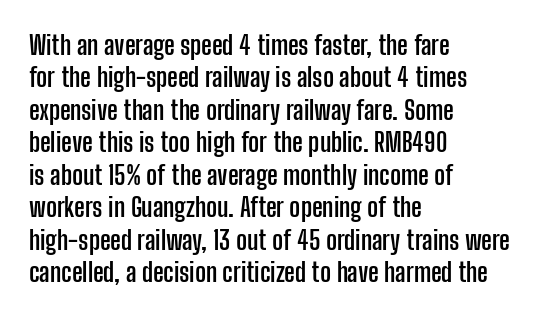
{"italic": "no", "bold": "yes", "underline": "no", "align": "left", "line_spacing": "normal", "line_spacing_ratio": 1.25, "letter_spacing": "normal", "letter_spacing_em": 0.0, "glyph_px": 26}
